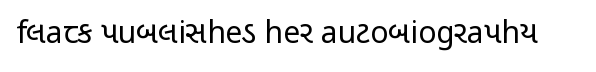
Think of a printed novel: that variable character pitch is what you see here. Are there feet on the stems? There aren't — it's a sans. The passage shown is not underscored anywhere. Ascenders rise straight up at ninety degrees.
